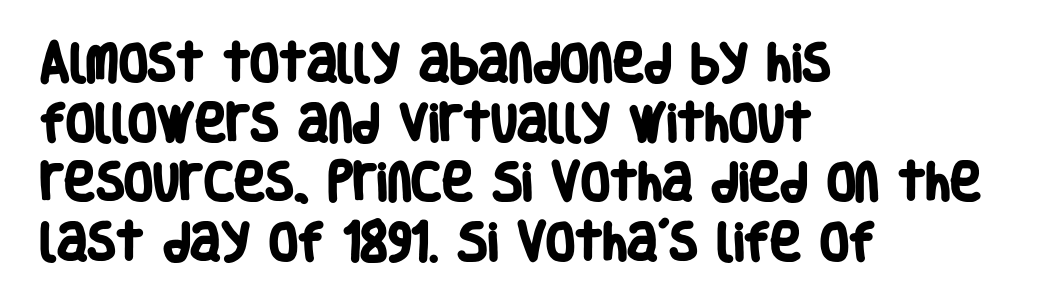
{"serif": "no", "bold": "yes", "weight": "heavy", "width": "condensed", "stroke_contrast": "low", "x_height": "large", "monospaced": "no", "underline": "no", "align": "left", "line_spacing": "normal", "line_spacing_ratio": 1.42, "letter_spacing": "normal", "letter_spacing_em": 0.0, "glyph_px": 42}
